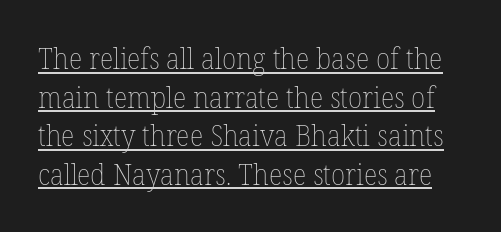
Q: Is the text bold? A: No.
Q: Is the text italic (slanted)? A: No, it is upright.
Q: Is the text underlined? A: Yes.
Q: Is the spacing between letters normal or unusually wide? A: Normal.
Q: Is the spacing between lines tight, normal or loose? A: Normal.
Q: Width (condensed, normal, or wide)? A: Normal.
Q: Stroke contrast? A: Low.
Q: x-height? A: Medium.
Q: Monospaced? A: No.
